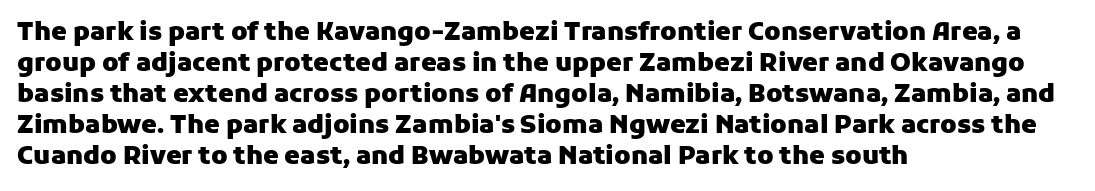
Q: Is the text bold? A: Yes.
Q: Is the text italic (slanted)? A: No, it is upright.
Q: Is the text underlined? A: No.
Q: How is the paragraph aligned? A: Left-aligned.
Q: Is the spacing between letters normal or unusually wide? A: Normal.
